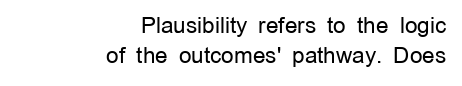
{"italic": "no", "bold": "no", "underline": "no", "align": "right", "line_spacing": "normal", "line_spacing_ratio": 1.37, "letter_spacing": "normal", "letter_spacing_em": 0.0, "glyph_px": 22}
